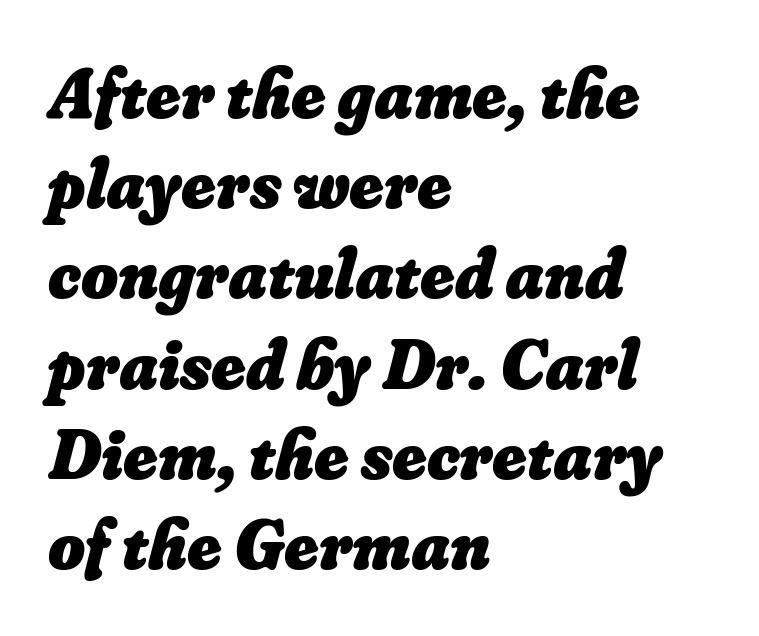
{"bold": "yes", "weight": "heavy", "width": "normal", "stroke_contrast": "low", "x_height": "small", "monospaced": "no", "underline": "no", "align": "left", "line_spacing": "normal", "line_spacing_ratio": 1.27, "letter_spacing": "normal", "letter_spacing_em": 0.0, "glyph_px": 71}
